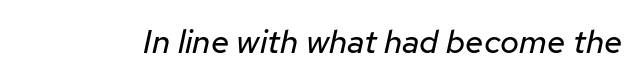
It's the slanting kind of type. The cut favours lightness, reaching ordinary text weight at its darkest. Proportional: the letters do not fall into vertical columns. Each word holds together tightly as a unit, with standard inter-letter gaps. Type without underlining.
